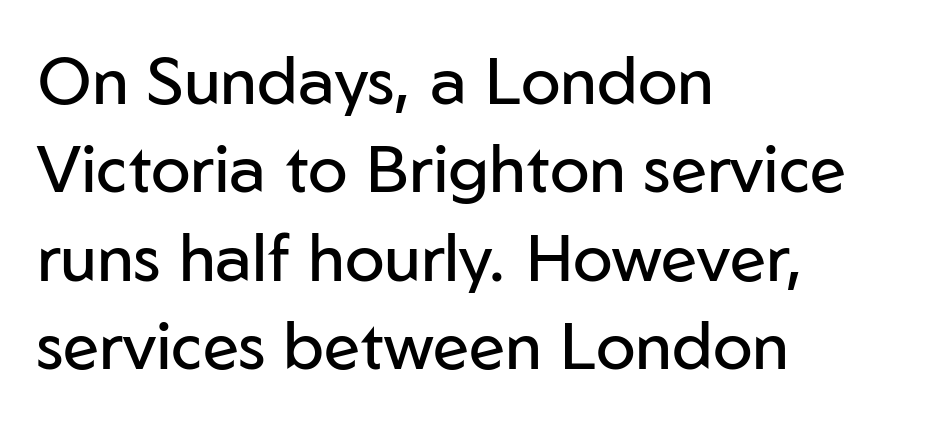
{"serif": "no", "italic": "no", "bold": "no", "weight": "regular", "width": "normal", "stroke_contrast": "low", "x_height": "medium", "monospaced": "no", "underline": "no", "align": "left", "line_spacing": "normal", "line_spacing_ratio": 1.34, "letter_spacing": "normal", "letter_spacing_em": 0.0, "glyph_px": 66}
